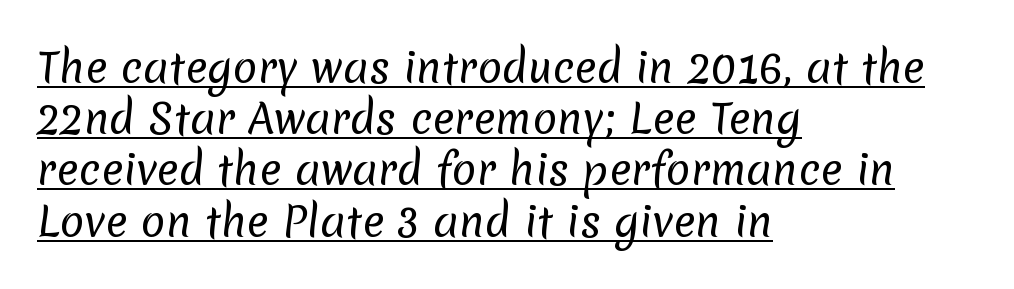
The image shows 41 px regular-weight sans-serif type; set left-aligned, normal line spacing (1.25x), normal letter spacing, underlined; low stroke contrast and a medium x-height.
